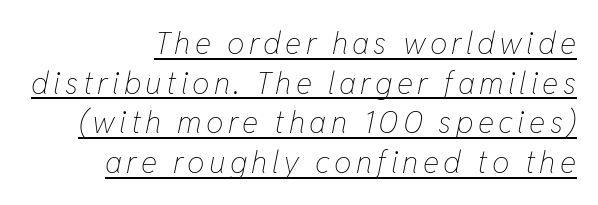
Q: Is the text bold? A: No.
Q: Is the text italic (slanted)? A: Yes, it leans right by about 11 degrees.
Q: Is the text underlined? A: Yes.
Q: How is the paragraph aligned? A: Right-aligned.
Q: Is the spacing between lines tight, normal or loose? A: Normal.
Q: Width (condensed, normal, or wide)? A: Condensed.
Q: Stroke contrast? A: Low.
Q: x-height? A: Medium.
Q: Monospaced? A: No.
